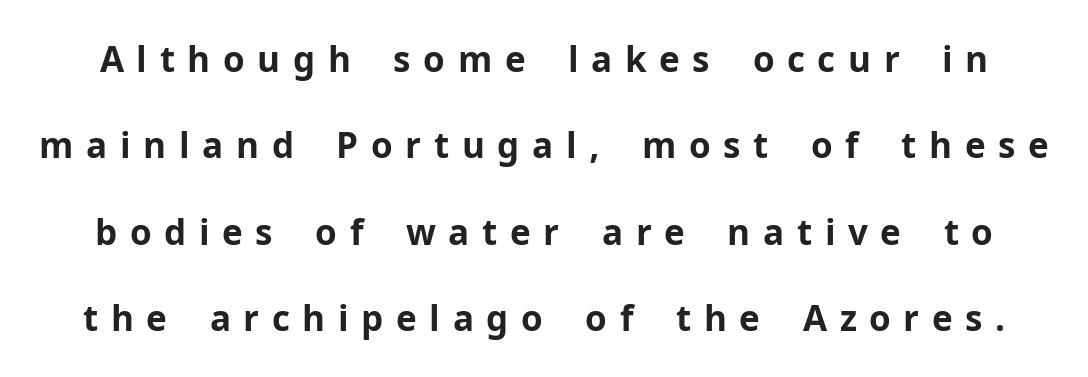
The image shows 35 px bold sans-serif type, upright; set loose line spacing (2.47x), unusually wide letter spacing (+0.36 em), not underlined; low stroke contrast and a medium x-height.
